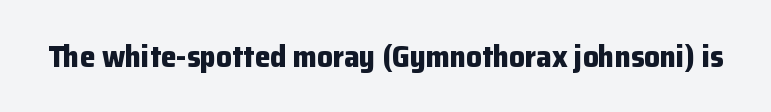
The image shows 31 px bold sans-serif type, upright; set normal letter spacing, not underlined; low stroke contrast and a medium x-height.
